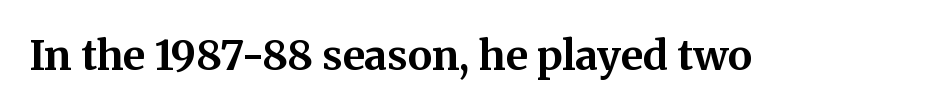
Q: Is the text bold? A: Yes.
Q: Is the text italic (slanted)? A: No, it is upright.
Q: Is the typeface a serif or a sans-serif typeface? A: Serif.
Q: Is the text underlined? A: No.
Q: Is the spacing between letters normal or unusually wide? A: Normal.
Q: Width (condensed, normal, or wide)? A: Normal.
Q: Stroke contrast? A: Medium.
Q: x-height? A: Medium.
Q: Monospaced? A: No.
